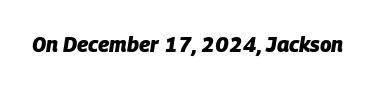
Each word holds together tightly as a unit, with standard inter-letter gaps. This is heavy type, rendered in bold. The zone under the glyphs is completely vacant. Is the type slanted? Yes — the strokes lean at a clear angle.
